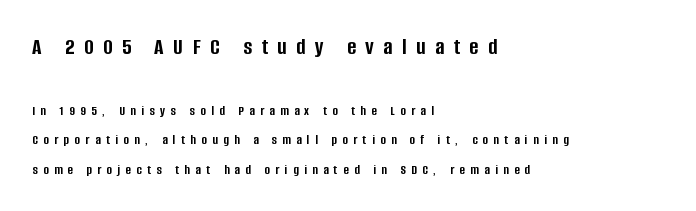
{"italic": "no", "bold": "yes", "underline": "no", "align": "left", "line_spacing": "loose", "line_spacing_ratio": 2.11, "letter_spacing": "wide", "letter_spacing_em": 0.4, "larger_block": "first", "size_ratio": 1.71, "glyph_px": 24}
